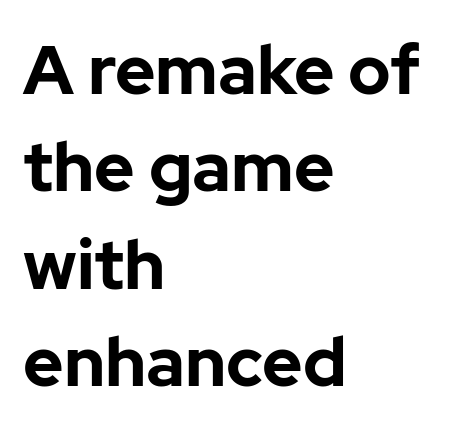
Q: Is the text bold? A: Yes.
Q: Is the text italic (slanted)? A: No, it is upright.
Q: Is the typeface a serif or a sans-serif typeface? A: Sans-serif.
Q: Is the text underlined? A: No.
Q: How is the paragraph aligned? A: Left-aligned.
Q: Is the spacing between letters normal or unusually wide? A: Normal.
Q: Is the spacing between lines tight, normal or loose? A: Normal.
Q: Width (condensed, normal, or wide)? A: Normal.
Q: Stroke contrast? A: Low.
Q: x-height? A: Medium.
Q: Monospaced? A: No.
